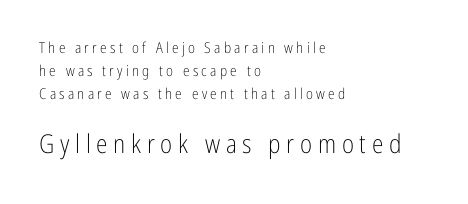
{"italic": "no", "bold": "no", "underline": "no", "align": "left", "line_spacing": "normal", "line_spacing_ratio": 1.54, "letter_spacing": "wide", "letter_spacing_em": 0.22, "larger_block": "second", "size_ratio": 1.73, "glyph_px": 26}
